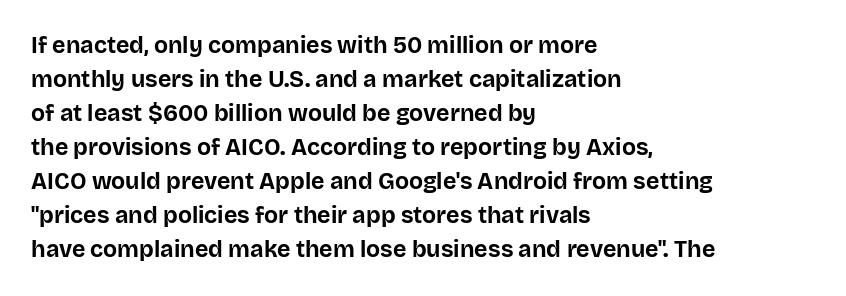
The image shows 23 px bold type, upright; set left-aligned, normal line spacing (1.48x), normal letter spacing, not underlined.
